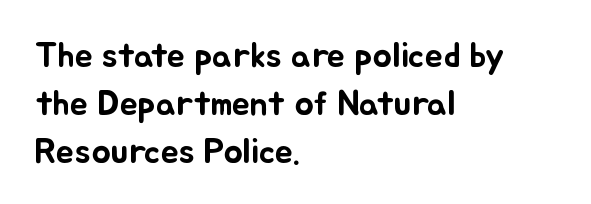
Q: Is the text italic (slanted)? A: No, it is upright.
Q: Is the text underlined? A: No.
Q: How is the paragraph aligned? A: Left-aligned.
Q: Is the spacing between letters normal or unusually wide? A: Normal.
Q: Is the spacing between lines tight, normal or loose? A: Normal.
Q: Width (condensed, normal, or wide)? A: Normal.
Q: Stroke contrast? A: Low.
Q: x-height? A: Small.
Q: Monospaced? A: No.
